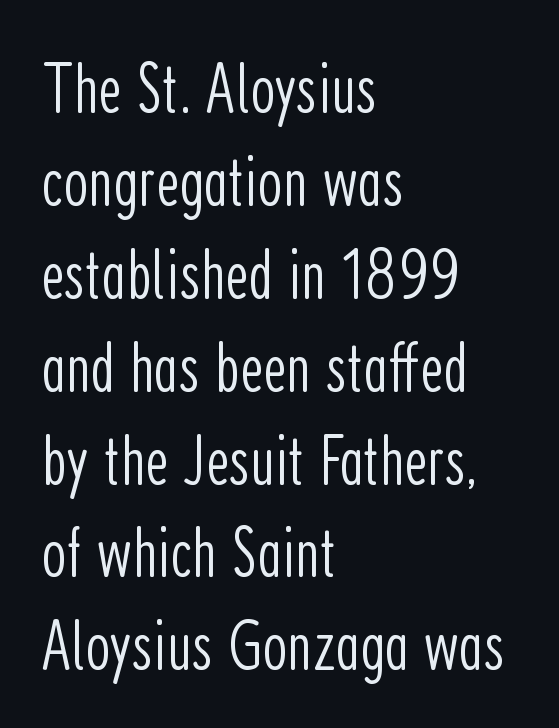
{"serif": "no", "italic": "no", "bold": "no", "weight": "light", "width": "condensed", "stroke_contrast": "low", "x_height": "medium", "monospaced": "no", "underline": "no", "align": "left", "line_spacing": "normal", "line_spacing_ratio": 1.29, "letter_spacing": "normal", "letter_spacing_em": 0.0, "glyph_px": 72}
